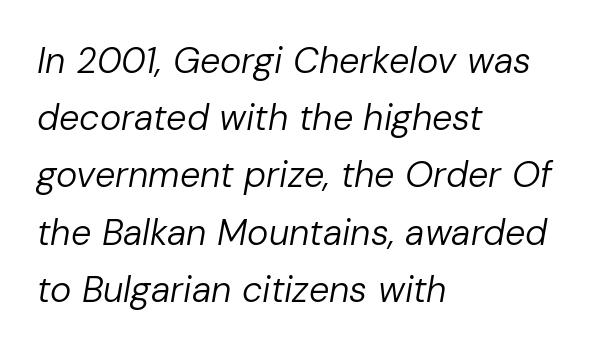
Q: Is the text bold? A: No.
Q: Is the text italic (slanted)? A: Yes, it leans right by about 10 degrees.
Q: Is the text underlined? A: No.
Q: How is the paragraph aligned? A: Left-aligned.
Q: Is the spacing between letters normal or unusually wide? A: Normal.
Q: Is the spacing between lines tight, normal or loose? A: Normal.
Q: Width (condensed, normal, or wide)? A: Normal.
Q: Stroke contrast? A: Low.
Q: x-height? A: Medium.
Q: Monospaced? A: No.
